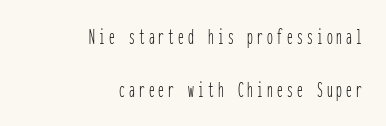
{"italic": "no", "bold": "no", "underline": "no", "align": "right", "line_spacing": "loose", "line_spacing_ratio": 2.29, "glyph_px": 23}
